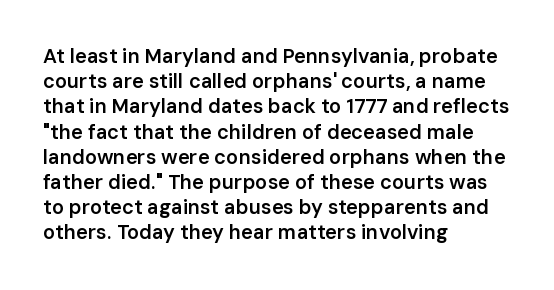
The image shows 20 px text type, upright; set left-aligned, normal line spacing (1.26x), normal letter spacing, not underlined.
